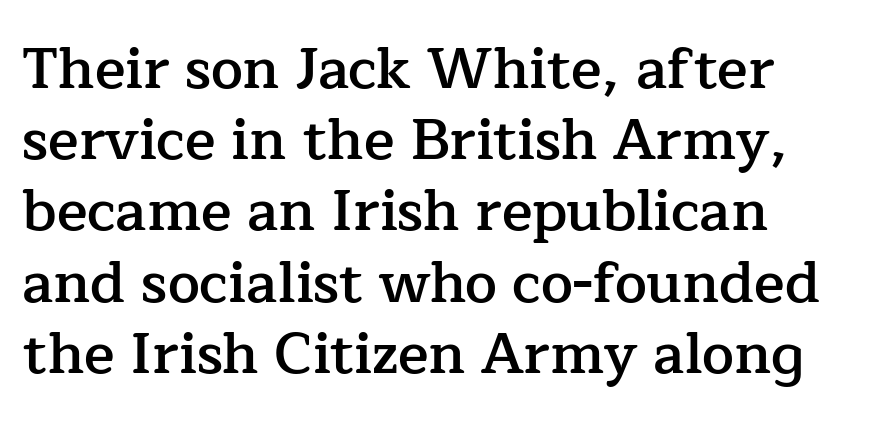
{"serif": "yes", "italic": "no", "bold": "semi", "weight": "semibold", "width": "normal", "stroke_contrast": "low", "x_height": "medium", "monospaced": "no", "underline": "no", "align": "left", "line_spacing": "normal", "line_spacing_ratio": 1.25, "letter_spacing": "normal", "letter_spacing_em": 0.0, "glyph_px": 57}
